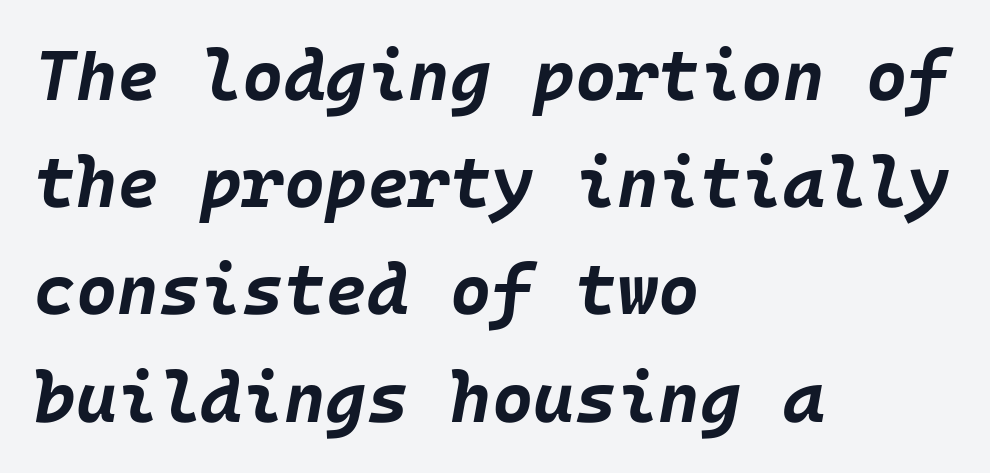
{"italic": "yes", "lean": "right", "slant_degrees": 10, "bold": "yes", "weight": "bold", "width": "normal", "stroke_contrast": "low", "x_height": "large", "underline": "no", "align": "left", "line_spacing": "normal", "line_spacing_ratio": 1.51, "letter_spacing": "normal", "letter_spacing_em": 0.0, "glyph_px": 71}
